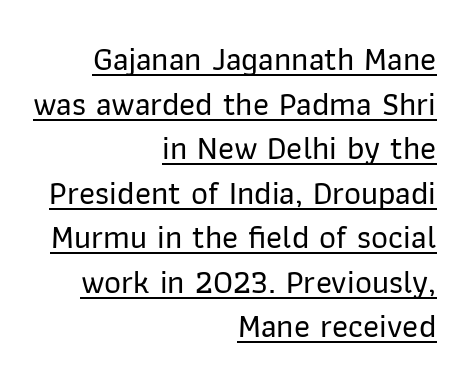
The image shows 33 px sans-serif type, upright; set right-aligned, normal line spacing (1.35x), normal letter spacing, underlined; low stroke contrast and a medium x-height.
